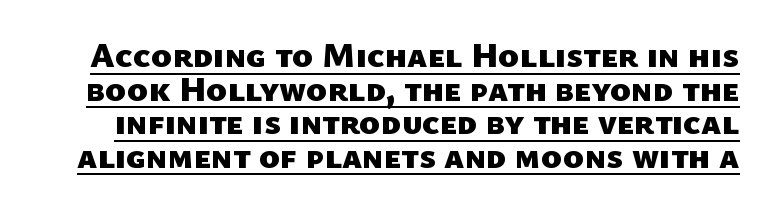
{"serif": "no", "bold": "yes", "weight": "heavy", "width": "normal", "stroke_contrast": "low", "x_height": "medium", "monospaced": "no", "underline": "yes", "line_spacing": "tight", "line_spacing_ratio": 0.96, "letter_spacing": "normal", "letter_spacing_em": 0.0, "glyph_px": 35}
